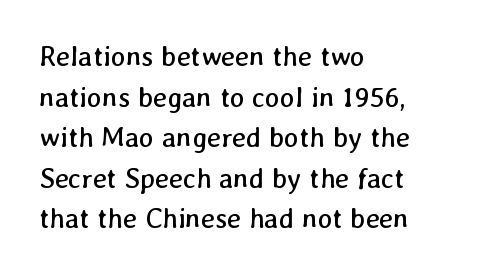
{"bold": "no", "weight": "regular", "width": "normal", "stroke_contrast": "low", "x_height": "medium", "monospaced": "no", "underline": "no", "align": "left", "line_spacing": "normal", "line_spacing_ratio": 1.45, "letter_spacing": "normal", "letter_spacing_em": 0.0, "glyph_px": 28}
